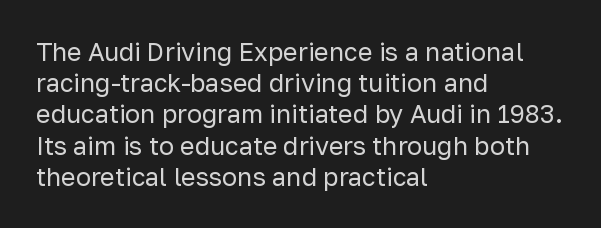
{"italic": "no", "bold": "no", "underline": "no", "align": "left", "line_spacing": "normal", "line_spacing_ratio": 1.25, "letter_spacing": "normal", "letter_spacing_em": 0.0, "glyph_px": 25}
